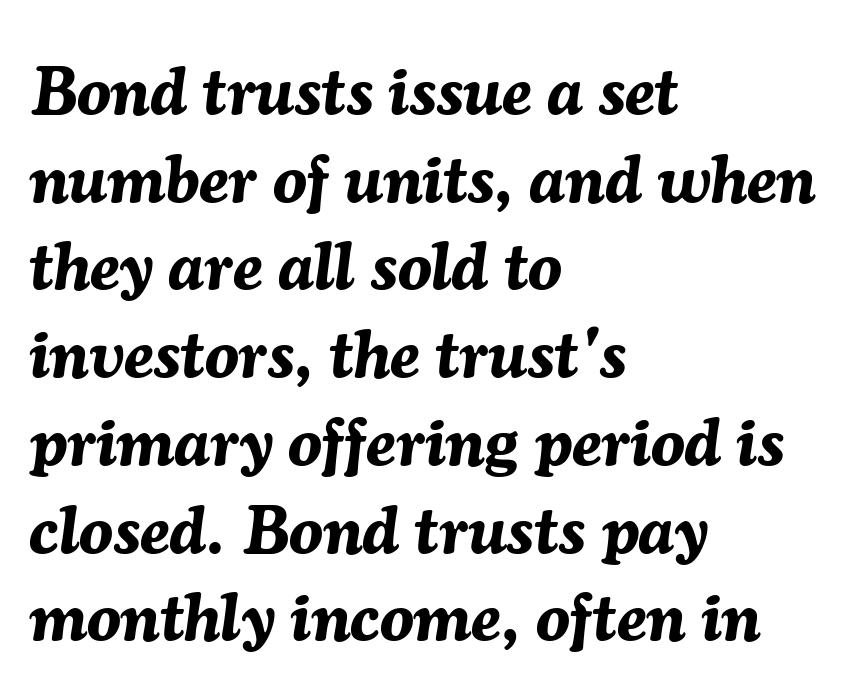
{"italic": "yes", "lean": "right", "slant_degrees": 7, "bold": "yes", "weight": "bold", "width": "normal", "stroke_contrast": "medium", "x_height": "medium", "monospaced": "no", "underline": "no", "align": "left", "line_spacing": "normal", "line_spacing_ratio": 1.29, "letter_spacing": "normal", "letter_spacing_em": 0.0, "glyph_px": 68}
